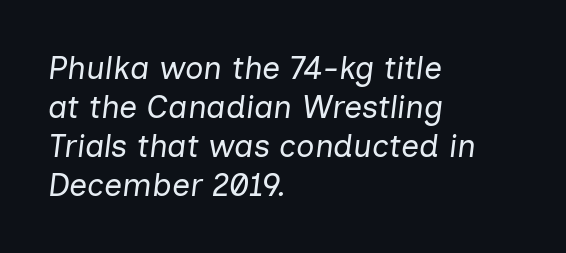
{"italic": "yes", "lean": "right", "slant_degrees": 7, "bold": "no", "weight": "regular", "width": "normal", "stroke_contrast": "low", "x_height": "medium", "monospaced": "no", "underline": "no", "align": "left", "line_spacing_ratio": 1.22, "letter_spacing": "normal", "letter_spacing_em": 0.0, "glyph_px": 32}
